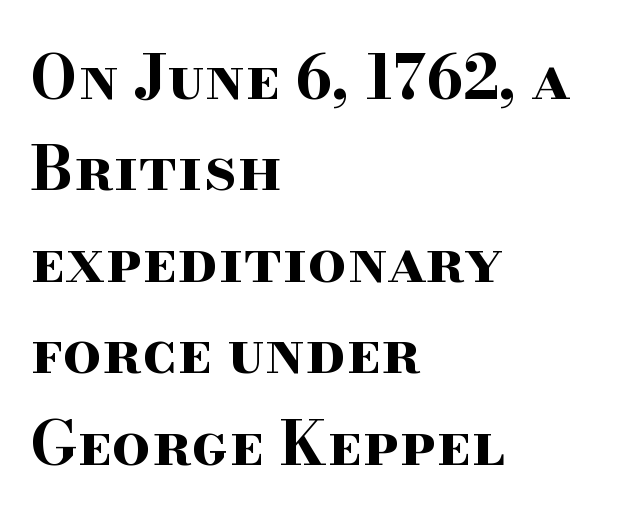
The image shows 61 px bold, wide serif type, upright; set left-aligned, normal line spacing (1.5x), normal letter spacing, not underlined; high stroke contrast and a small x-height.
